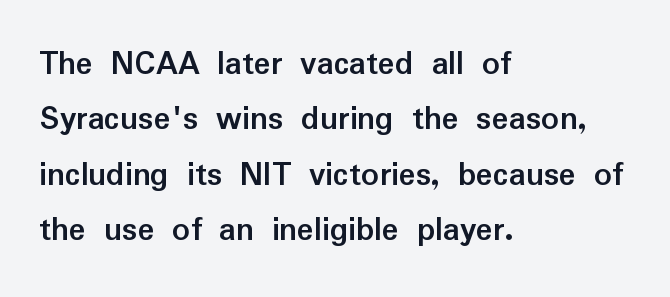
{"serif": "no", "italic": "no", "bold": "yes", "weight": "semibold", "width": "normal", "stroke_contrast": "low", "x_height": "medium", "monospaced": "no", "underline": "no", "align": "left", "line_spacing": "normal", "line_spacing_ratio": 1.58, "letter_spacing": "normal", "letter_spacing_em": 0.0, "glyph_px": 35}
